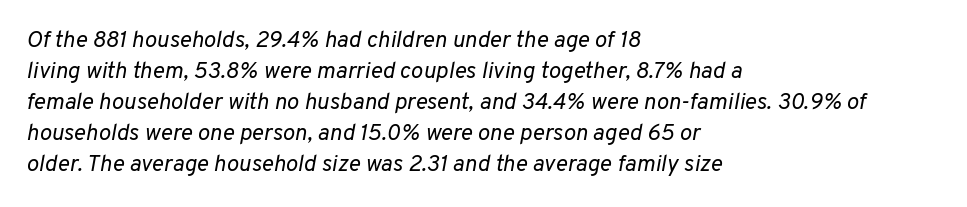
Is this a heavy cut? Hardly; it is regular or lighter. Nothing unusual about the tracking: characters are spaced as the font intends. The whole block is typeset with a tilt. Quick note: underline off.
